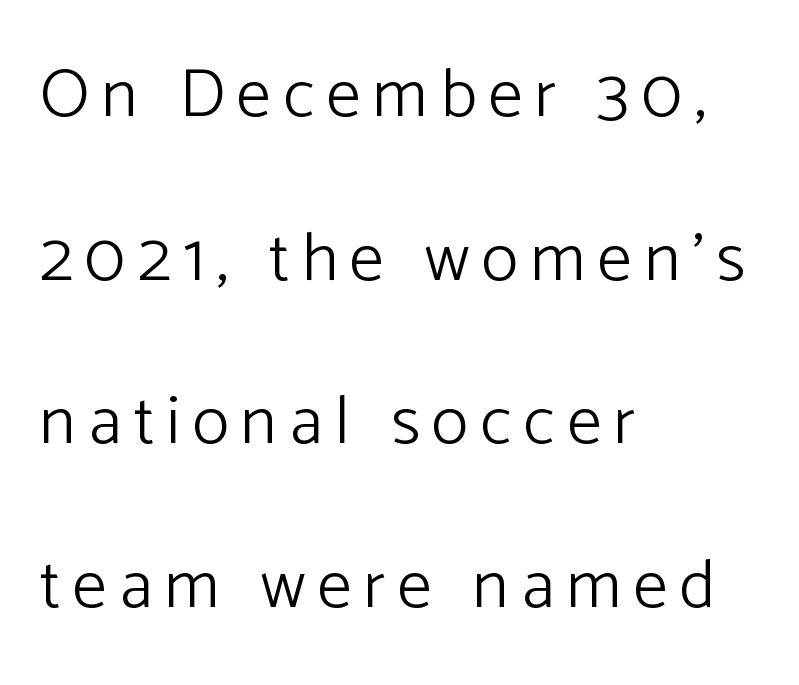
Q: Is the text bold? A: No.
Q: Is the text italic (slanted)? A: No, it is upright.
Q: Is the typeface a serif or a sans-serif typeface? A: Sans-serif.
Q: Is the text underlined? A: No.
Q: How is the paragraph aligned? A: Left-aligned.
Q: Is the spacing between lines tight, normal or loose? A: Loose.
Q: Width (condensed, normal, or wide)? A: Normal.
Q: Stroke contrast? A: Low.
Q: x-height? A: Medium.
Q: Monospaced? A: No.
